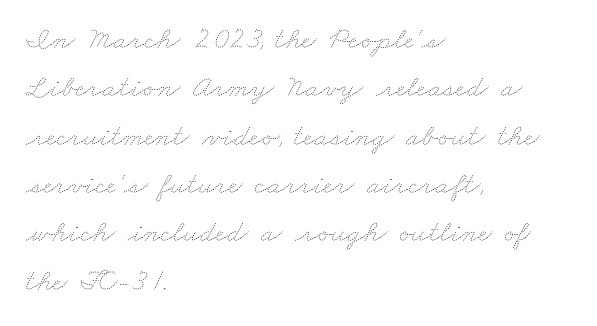
Q: Is the text bold? A: No.
Q: Is the text underlined? A: No.
Q: How is the paragraph aligned? A: Left-aligned.
Q: Is the spacing between letters normal or unusually wide? A: Normal.
Q: Is the spacing between lines tight, normal or loose? A: Normal.
Q: Width (condensed, normal, or wide)? A: Wide.
Q: Stroke contrast? A: Low.
Q: x-height? A: Small.
Q: Monospaced? A: No.
